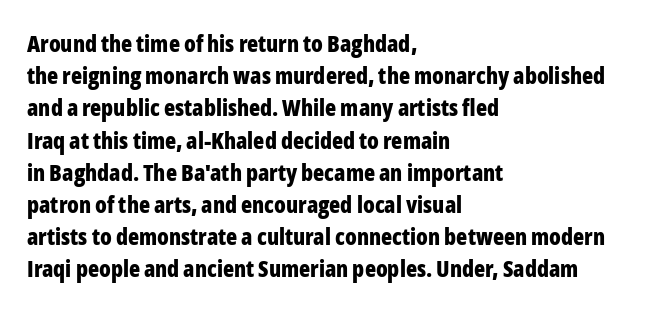
{"italic": "no", "bold": "yes", "underline": "no", "align": "left", "line_spacing": "normal", "line_spacing_ratio": 1.4, "letter_spacing": "normal", "letter_spacing_em": 0.0, "glyph_px": 23}
